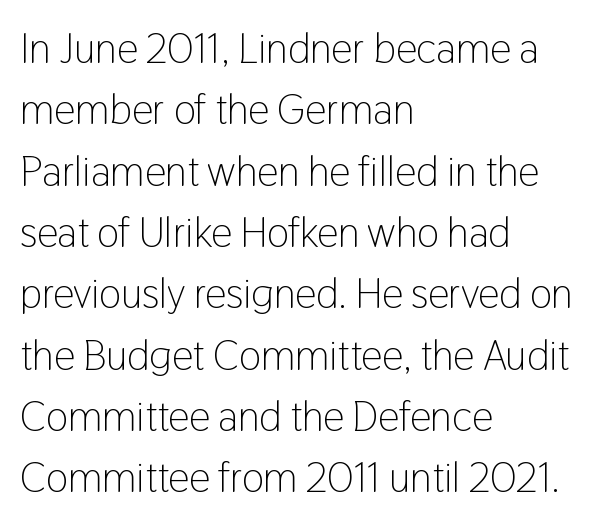
{"serif": "no", "italic": "no", "bold": "no", "weight": "light", "width": "condensed", "stroke_contrast": "low", "x_height": "medium", "monospaced": "no", "underline": "no", "align": "left", "line_spacing": "normal", "line_spacing_ratio": 1.46, "letter_spacing": "normal", "letter_spacing_em": 0.0, "glyph_px": 42}
